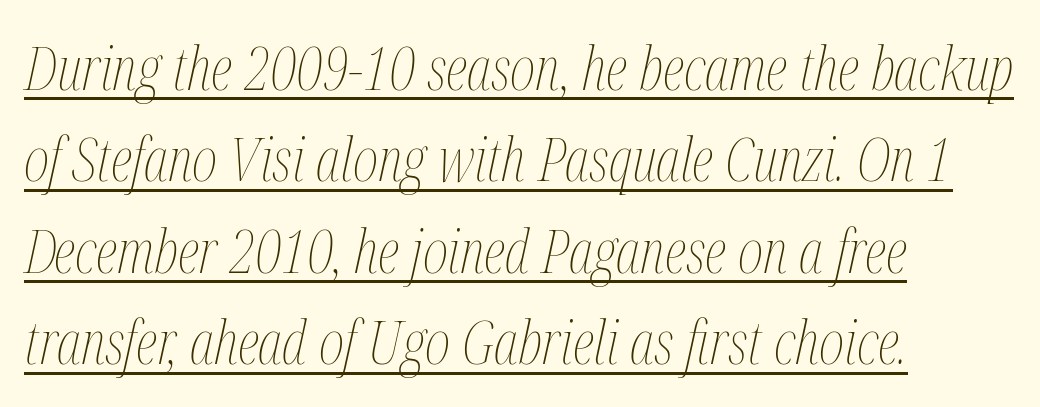
The image shows 61 px thin, condensed type, italic (leaning right); set left-aligned, normal line spacing (1.5x), normal letter spacing, underlined; medium stroke contrast and a medium x-height.
